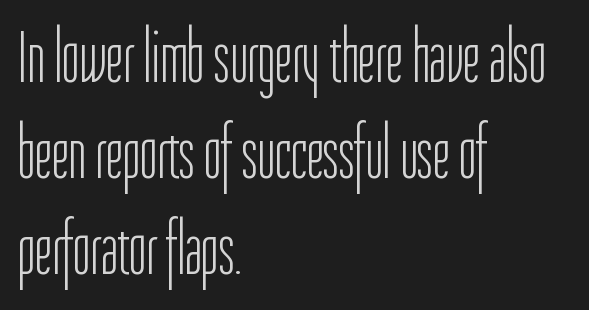
Q: Is the text bold? A: No.
Q: Is the text italic (slanted)? A: No, it is upright.
Q: Is the typeface a serif or a sans-serif typeface? A: Sans-serif.
Q: Is the text underlined? A: No.
Q: How is the paragraph aligned? A: Left-aligned.
Q: Is the spacing between letters normal or unusually wide? A: Normal.
Q: Is the spacing between lines tight, normal or loose? A: Normal.
Q: Width (condensed, normal, or wide)? A: Condensed.
Q: Stroke contrast? A: Low.
Q: x-height? A: Medium.
Q: Monospaced? A: No.
